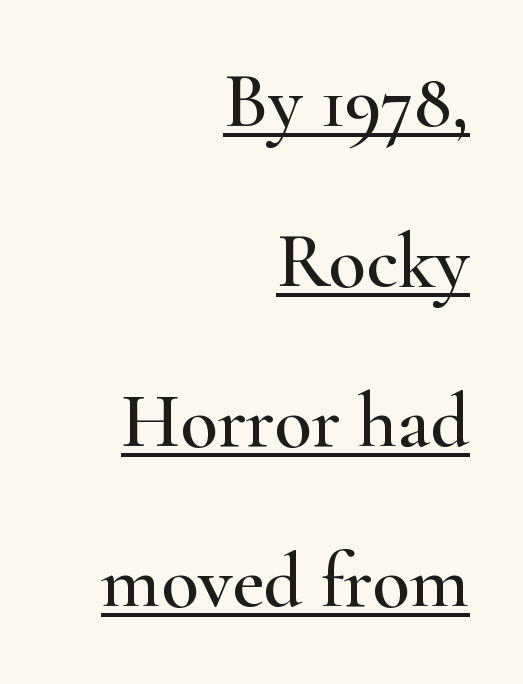
A flush-right, rag-left setting is used for this passage. The type is set solid horizontally, with unmodified tracking. The typography opts for an upright posture over an oblique one. Quick note: underline on. Each letter keeps its own natural width here, so spacing adapts to shape. If you measured baseline to baseline, you'd find a long distance.
